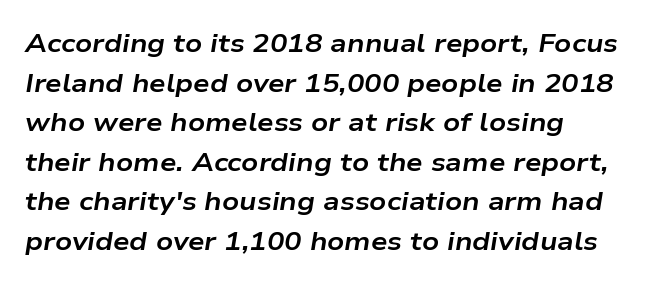
Q: Is the text bold? A: Yes.
Q: Is the text italic (slanted)? A: Yes, it leans right by about 9 degrees.
Q: Is the text underlined? A: No.
Q: How is the paragraph aligned? A: Left-aligned.
Q: Is the spacing between letters normal or unusually wide? A: Normal.
Q: Is the spacing between lines tight, normal or loose? A: Normal.
